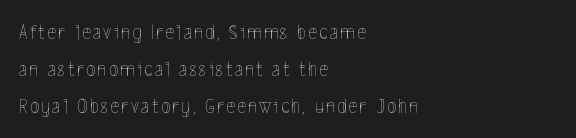
The image shows 21 px text type, upright; set left-aligned, line spacing 1.76x, not underlined.
